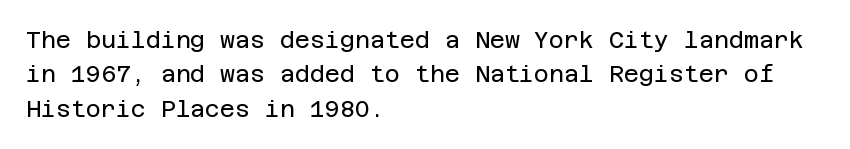
{"italic": "no", "bold": "no", "underline": "no", "align": "left", "line_spacing": "normal", "line_spacing_ratio": 1.5, "letter_spacing": "normal", "letter_spacing_em": 0.0, "glyph_px": 23}
